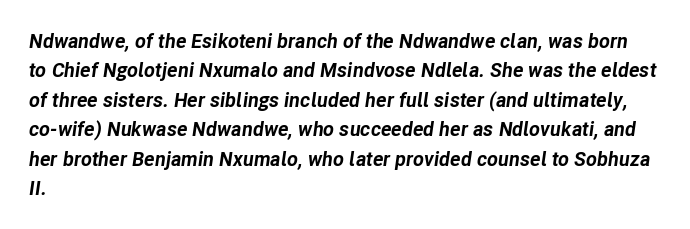
No word sits above an underline. Notice how descenders clear the ascenders below comfortably — that's standard leading. The typography opts for an oblique posture over an upright one. In terms of weight, the rendering is a true, heavy bold. Characters follow at the spacing the type designer built in. Reading down the block, your eye returns to a fixed left position each line.
